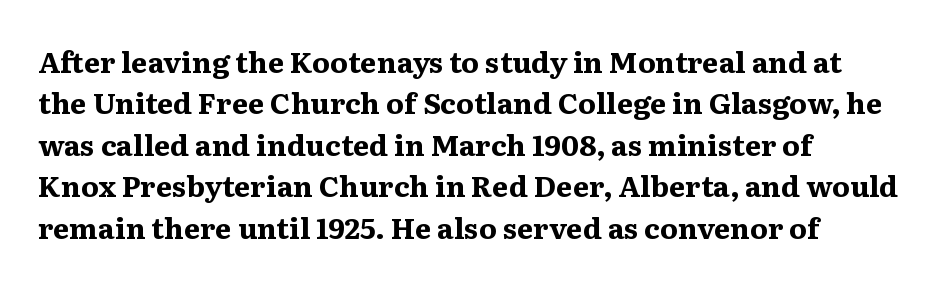
Q: Is the text bold? A: Yes.
Q: Is the text italic (slanted)? A: No, it is upright.
Q: Is the typeface a serif or a sans-serif typeface? A: Serif.
Q: Is the text underlined? A: No.
Q: How is the paragraph aligned? A: Left-aligned.
Q: Is the spacing between letters normal or unusually wide? A: Normal.
Q: Is the spacing between lines tight, normal or loose? A: Normal.
Q: Width (condensed, normal, or wide)? A: Normal.
Q: Stroke contrast? A: Medium.
Q: x-height? A: Medium.
Q: Monospaced? A: No.
